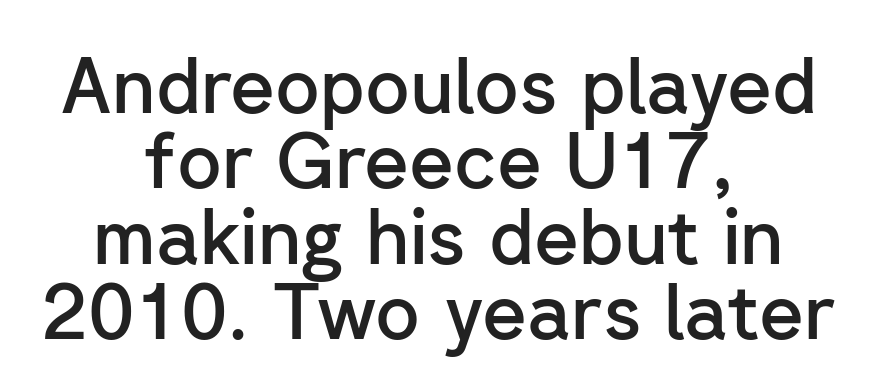
{"serif": "no", "italic": "no", "bold": "semi", "weight": "semibold", "width": "normal", "stroke_contrast": "low", "x_height": "medium", "monospaced": "no", "underline": "no", "align": "center", "line_spacing": "tight", "line_spacing_ratio": 0.98, "letter_spacing": "normal", "letter_spacing_em": 0.0, "glyph_px": 77}
